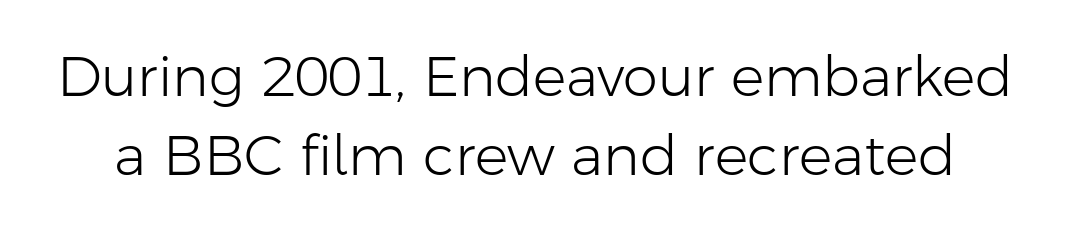
{"serif": "no", "italic": "no", "bold": "no", "weight": "light", "width": "normal", "stroke_contrast": "low", "x_height": "medium", "monospaced": "no", "underline": "no", "line_spacing": "normal", "line_spacing_ratio": 1.41, "letter_spacing": "normal", "letter_spacing_em": 0.0, "glyph_px": 56}
